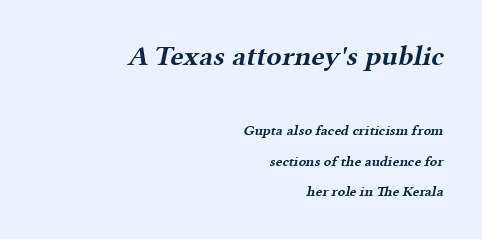
The rendering uses a large line-height, opening up the rows. The passage shown is typed in a proportional face where columns would drift. You get the large type first, then a drop to smaller type. Plenty of ink on the page — the face is bold. Observe the ordinary spacing: letters are neighbours, not strangers. To sum up the face: it has serifs.
